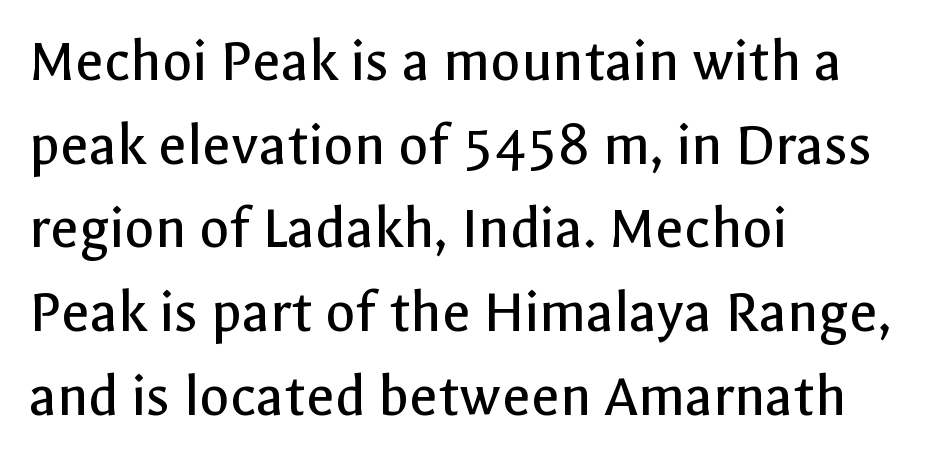
The image shows 62 px regular-weight sans-serif type, upright; set left-aligned, normal line spacing (1.35x), normal letter spacing, not underlined; a medium x-height.
